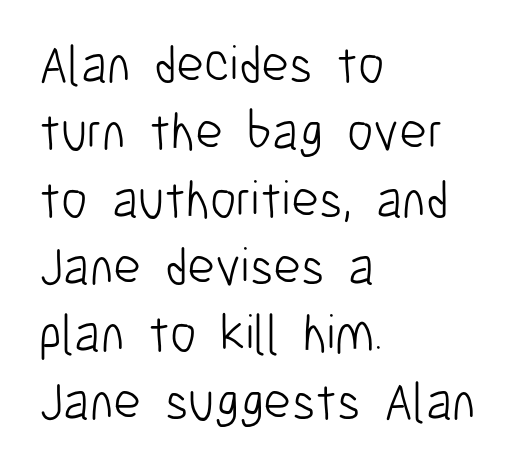
The passage shown is not underscored anywhere. A light-to-regular cut is what we see here. The ragged edge is on the right, which tells us the setting is flush left. This sample uses plain, unmodified letter spacing. The typeface chosen for these lines omits serifs.
